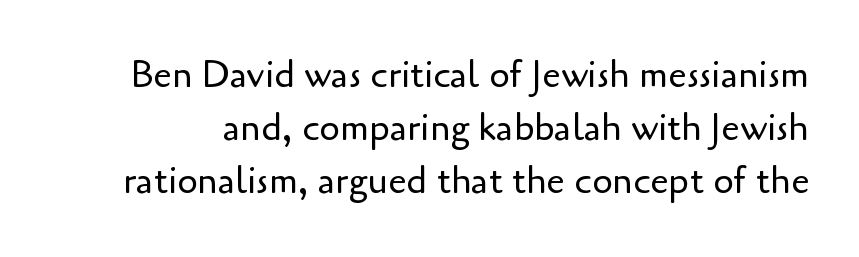
The image shows 37 px regular-weight sans-serif type, upright; set normal line spacing (1.43x), normal letter spacing, not underlined; low stroke contrast and a small x-height.
